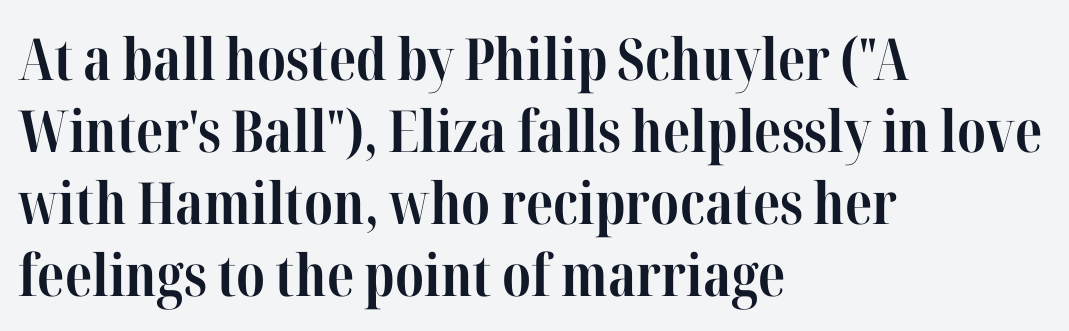
The image shows 58 px bold, condensed serif type, upright; set left-aligned, line spacing 1.24x, normal letter spacing, not underlined; high stroke contrast and a medium x-height.
